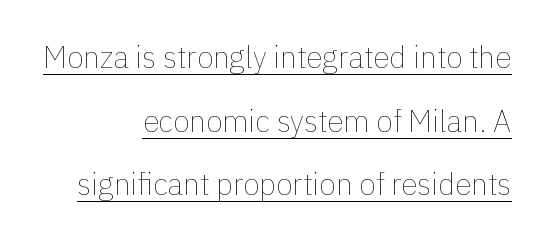
{"italic": "no", "bold": "no", "weight": "thin", "width": "normal", "stroke_contrast": "low", "x_height": "medium", "monospaced": "no", "underline": "yes", "align": "right", "line_spacing": "loose", "line_spacing_ratio": 2.12, "letter_spacing": "normal", "letter_spacing_em": 0.0, "glyph_px": 30}
